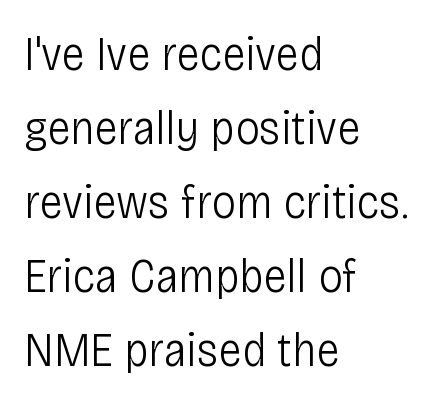
To sum up the face: it is a sans, with no serifs. If you measured baseline to baseline, you'd find a middling distance. Characters follow at the spacing the type designer built in. These glyphs show unthickened strokes, regular width or finer. A typesetter would mark this as roman, not italic. The rendering uses natural spacing where letterforms have individual widths.
